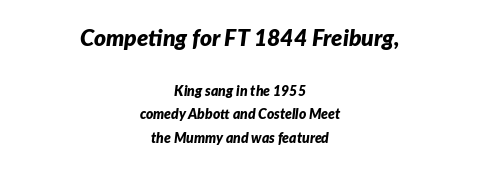
A typesetter would call this leading conventional body-copy spacing. Scale decreases going downward across the two blocks. Short note: letters normally spaced. This is oblique type, the kind used for emphasis or titles.
